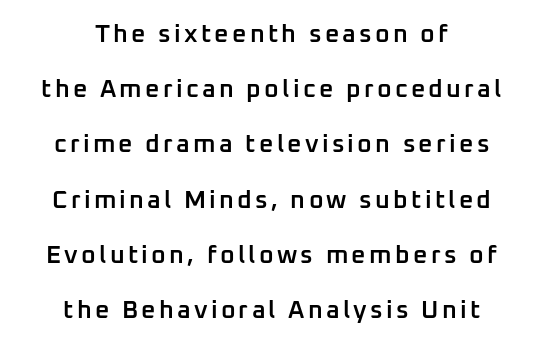
The image shows 25 px text type, upright; set centered, loose line spacing (2.21x), not underlined.
